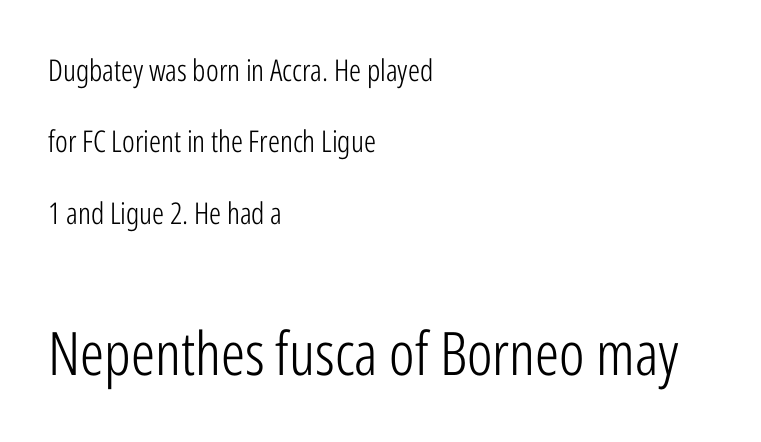
The image shows 60 px light, condensed sans-serif type, upright; set left-aligned, loose line spacing (2.38x), normal letter spacing, not underlined; the second (bottom) block is 2.0x larger; low stroke contrast and a medium x-height.
